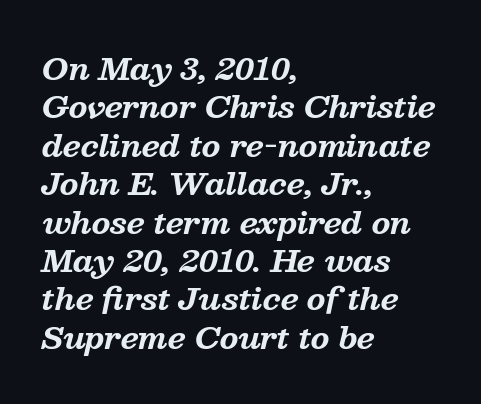
The image shows 30 px bold serif type, italic (leaning right); set left-aligned, normal line spacing (1.28x), normal letter spacing, not underlined; medium stroke contrast and a medium x-height.
